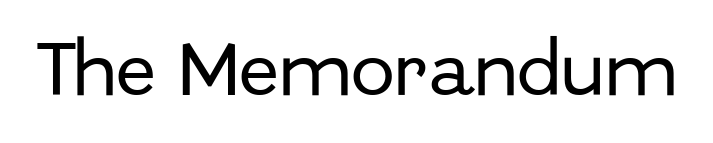
The horizontal fit of the characters is conventional and even. The face used here is proportionally spaced, like ordinary book or web type. To sum up the face: it is a sans, with no serifs. This is roman type, the default non-slanted kind. The area under the type is left untouched.
